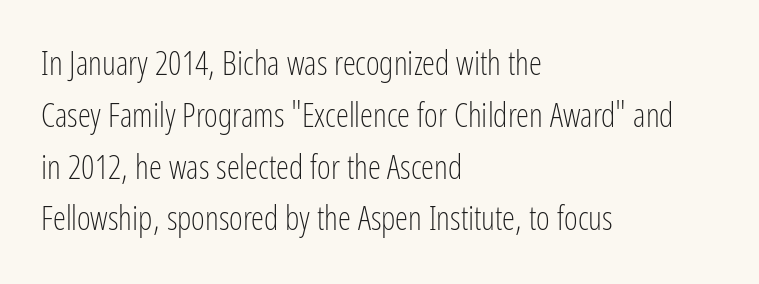
Q: Is the text bold? A: No.
Q: Is the text italic (slanted)? A: No, it is upright.
Q: Is the typeface a serif or a sans-serif typeface? A: Sans-serif.
Q: Is the text underlined? A: No.
Q: How is the paragraph aligned? A: Left-aligned.
Q: Is the spacing between letters normal or unusually wide? A: Normal.
Q: Is the spacing between lines tight, normal or loose? A: Normal.
Q: Width (condensed, normal, or wide)? A: Condensed.
Q: Stroke contrast? A: Low.
Q: x-height? A: Medium.
Q: Monospaced? A: No.
